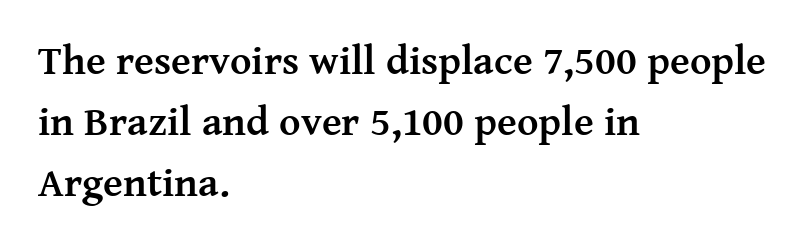
The image shows 41 px semibold serif type, upright; set left-aligned, normal line spacing (1.49x), normal letter spacing, not underlined; medium stroke contrast and a medium x-height.
